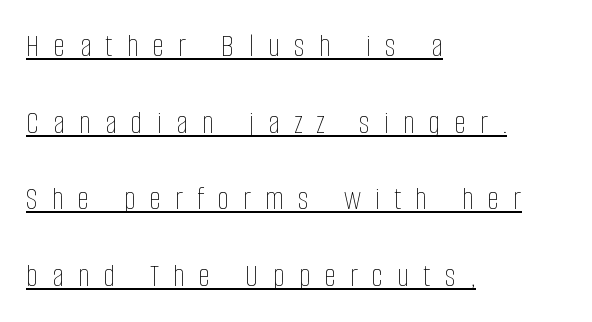
You can see a thin bar hugging the bottom of the glyphs. Caption: face not bold, strokes unweighted. Compared with typical body copy, the letter spacing here is much looser. The face used here is proportionally spaced, like ordinary book or web type.
